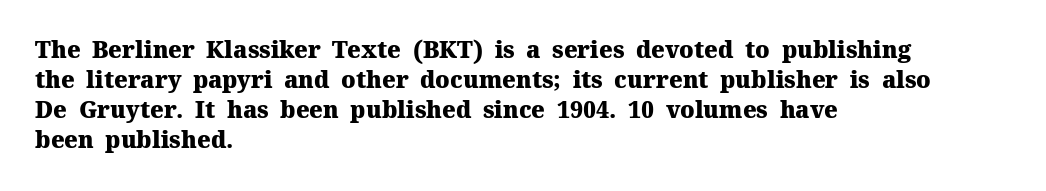
The image shows 23 px bold type, upright; set left-aligned, normal line spacing (1.3x), normal letter spacing, not underlined.
